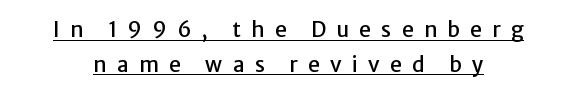
The image shows 21 px text type, upright; set normal line spacing (1.65x), unusually wide letter spacing (+0.49 em), underlined.
